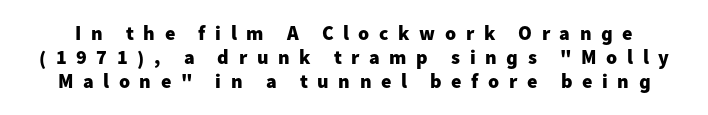
Q: Is the text bold? A: Yes.
Q: Is the text italic (slanted)? A: No, it is upright.
Q: Is the text underlined? A: No.
Q: Is the spacing between letters normal or unusually wide? A: Unusually wide.
